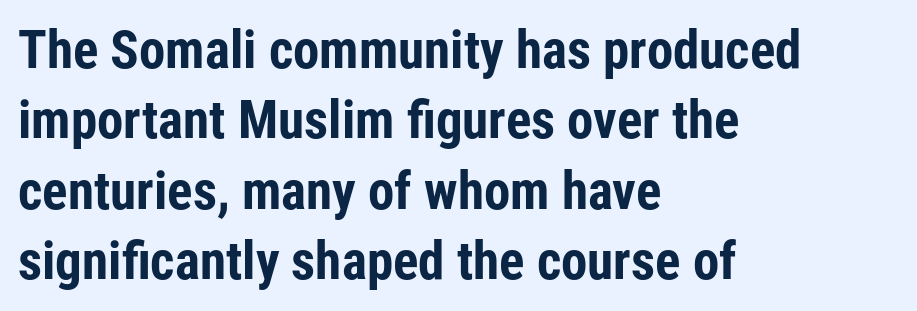
The image shows 53 px bold, condensed sans-serif type, upright; set left-aligned, normal line spacing (1.33x), normal letter spacing, not underlined; low stroke contrast and a medium x-height.
